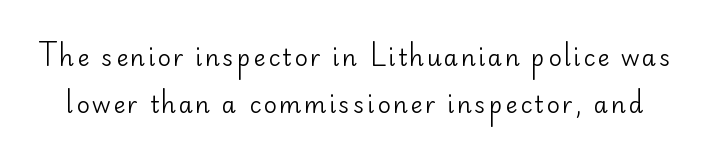
Q: Is the text bold? A: No.
Q: Is the text italic (slanted)? A: No, it is upright.
Q: Is the text underlined? A: No.
Q: Is the spacing between lines tight, normal or loose? A: Loose.
